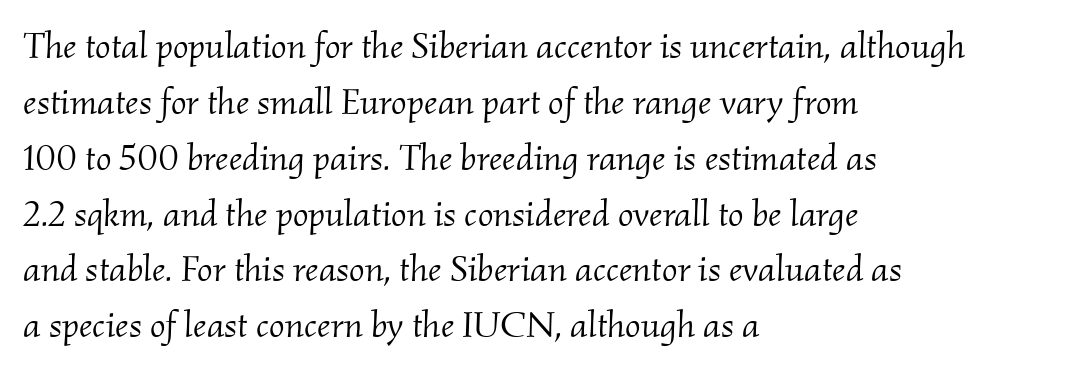
The image shows 37 px light serif type, italic (leaning right); set left-aligned, normal line spacing (1.51x), normal letter spacing, not underlined; medium stroke contrast and a small x-height.
